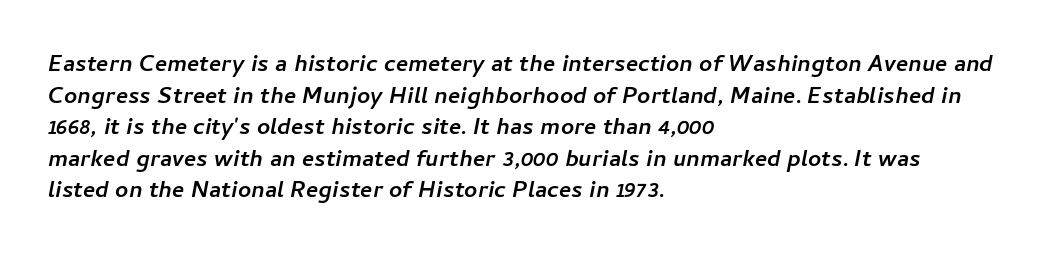
{"italic": "yes", "lean": "right", "slant_degrees": 11, "bold": "yes", "underline": "no", "align": "left", "line_spacing": "normal", "line_spacing_ratio": 1.37, "letter_spacing": "normal", "letter_spacing_em": 0.0, "glyph_px": 23}
